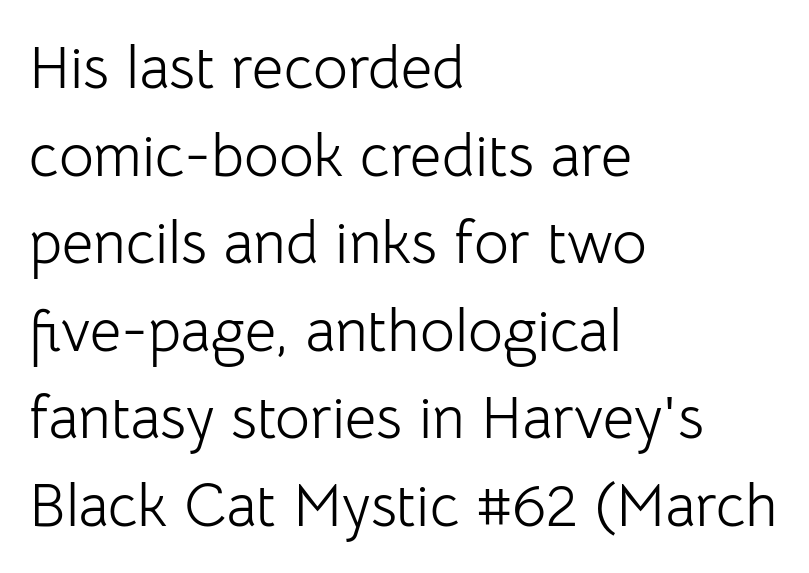
The image shows 60 px light sans-serif type, upright; set left-aligned, normal line spacing (1.46x), normal letter spacing, not underlined; low stroke contrast and a medium x-height.
